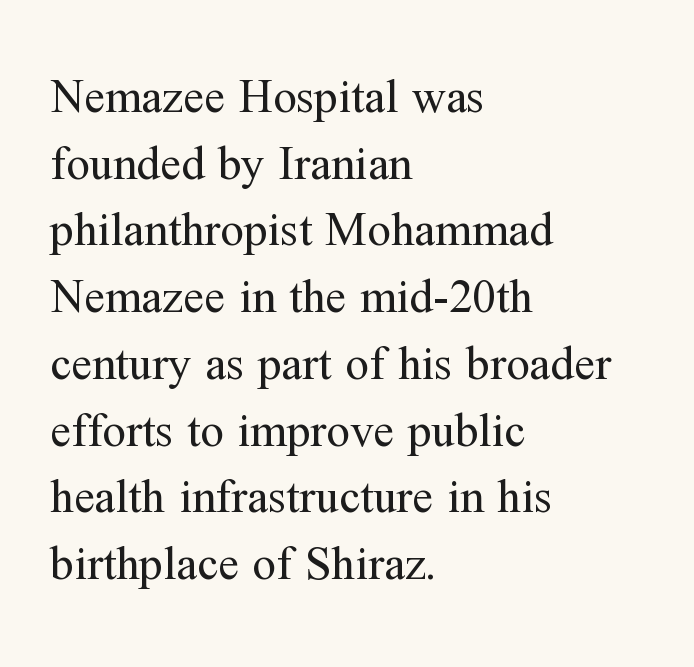
Q: Is the text bold? A: No.
Q: Is the text italic (slanted)? A: No, it is upright.
Q: Is the typeface a serif or a sans-serif typeface? A: Serif.
Q: Is the text underlined? A: No.
Q: How is the paragraph aligned? A: Left-aligned.
Q: Is the spacing between letters normal or unusually wide? A: Normal.
Q: Is the spacing between lines tight, normal or loose? A: Normal.
Q: Width (condensed, normal, or wide)? A: Normal.
Q: Stroke contrast? A: Medium.
Q: x-height? A: Medium.
Q: Monospaced? A: No.
